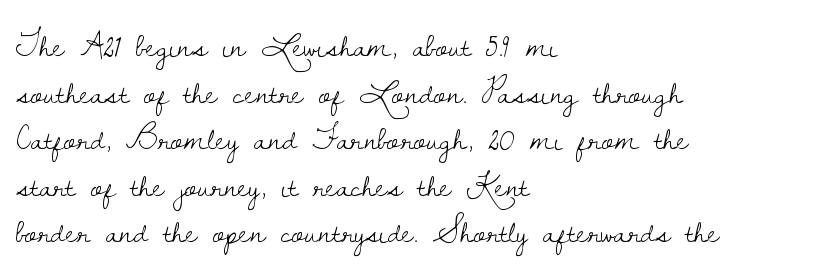
The image shows 35 px light serif type; set left-aligned, normal line spacing (1.33x), normal letter spacing, not underlined; low stroke contrast and a small x-height.
